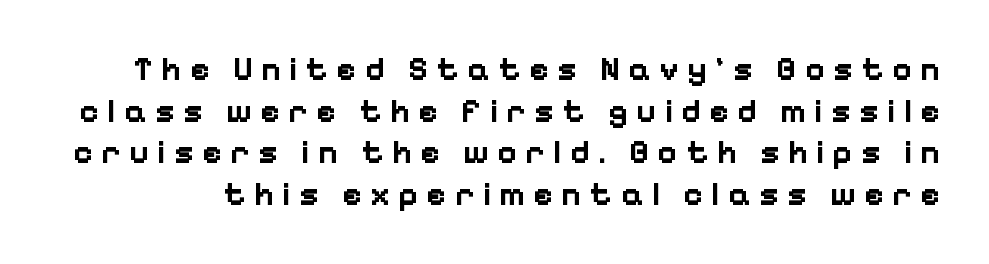
{"serif": "no", "italic": "no", "bold": "yes", "weight": "bold", "width": "normal", "stroke_contrast": "low", "x_height": "medium", "monospaced": "no", "underline": "no", "line_spacing": "normal", "line_spacing_ratio": 1.26, "letter_spacing": "wide", "letter_spacing_em": 0.25, "glyph_px": 33}
